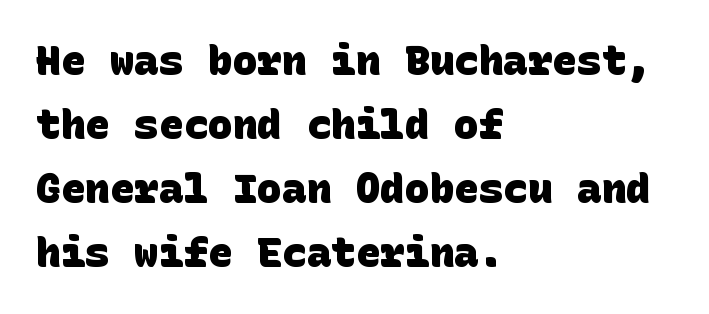
Line starts are locked; line ends wander. Check the space under the baseline: it is left empty. Spacing between characters is what you'd get straight out of the box. Typographic density is high because the face is bold. The rendering uses a moderate line-height, typical for paragraphs. In terms of letterform style, serifs are entirely absent.
